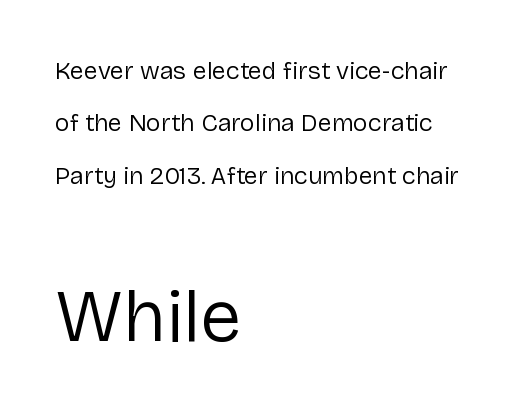
Q: Is the text bold? A: No.
Q: Is the text italic (slanted)? A: No, it is upright.
Q: Is the typeface a serif or a sans-serif typeface? A: Sans-serif.
Q: Is the text underlined? A: No.
Q: How is the paragraph aligned? A: Left-aligned.
Q: Is the spacing between letters normal or unusually wide? A: Normal.
Q: Is the spacing between lines tight, normal or loose? A: Loose.
Q: Which block of text is set in a larger size, the first (top) or the second (bottom)? A: The second (bottom) one.
Q: Width (condensed, normal, or wide)? A: Normal.
Q: Stroke contrast? A: Low.
Q: x-height? A: Medium.
Q: Monospaced? A: No.
